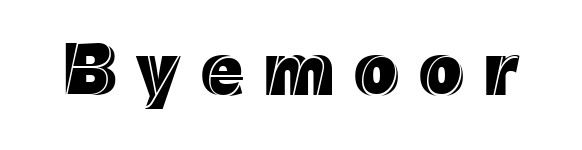
Q: Is the text italic (slanted)? A: No, it is upright.
Q: Is the text underlined? A: No.
Q: Is the spacing between letters normal or unusually wide? A: Unusually wide.
Q: Width (condensed, normal, or wide)? A: Normal.
Q: x-height? A: Medium.
Q: Monospaced? A: No.
